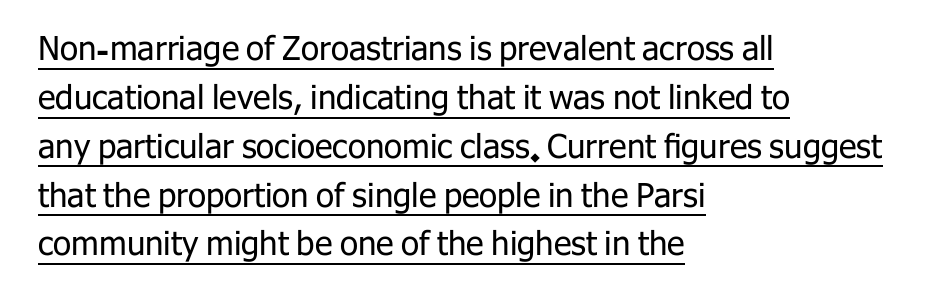
{"serif": "no", "italic": "no", "bold": "no", "weight": "regular", "width": "normal", "stroke_contrast": "low", "x_height": "medium", "monospaced": "no", "underline": "yes", "align": "left", "line_spacing": "normal", "line_spacing_ratio": 1.48, "letter_spacing": "normal", "letter_spacing_em": 0.0, "glyph_px": 33}
